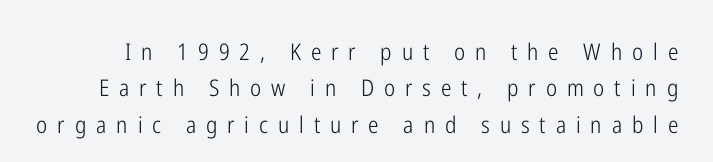
On a weight scale, this lands at 450 or below. The vertical gap from one line to the next is medium. Descender tails drop into unmarked territory. Posture: upright roman.
